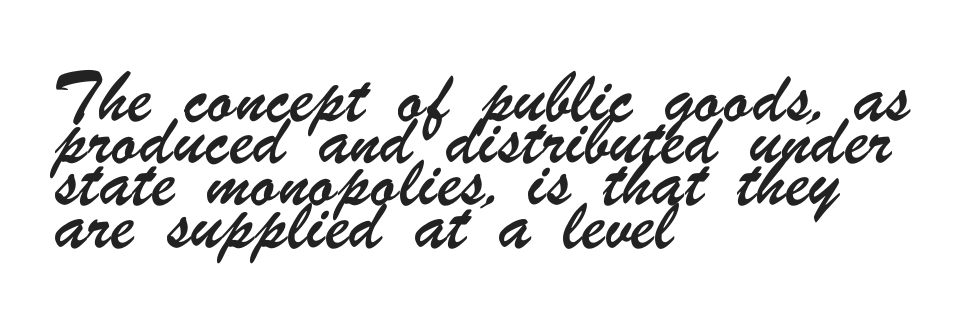
Each row of text sits above clean, open space. In terms of letterspacing, this is plain default setting. Look at the bottom of the vertical strokes: they stop flat, with no serifs. One glance says typical: line gaps are just what's usual. The letters advance in unequal steps, a hallmark of proportional type.
